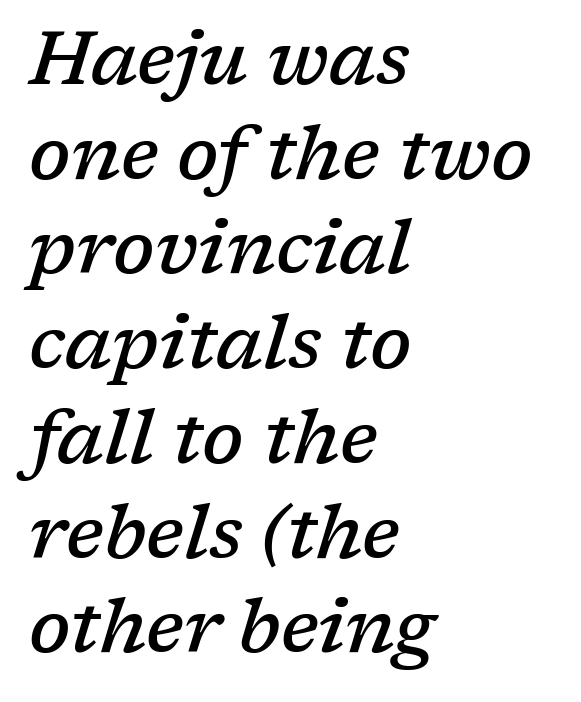
Lines of text with bare space underneath. These lines sit exactly where default settings would place them. This is the in-between weight designers call semibold or demi. Little horizontal feet cap the strokes, marking this as serif type. Varying glyph widths throughout — classic text-font behaviour. Each line starts at the same left margin while the right side varies.
